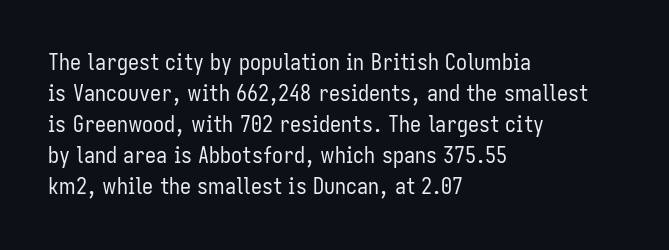
The words here are not underlined. Default kerning and tracking; the words read as compact shapes. The paragraph shown leans on its left margin. Posture: straight, roman, zero tilt. Vertical stems look standard width or narrower in stroke. Vertical spacing — default.
